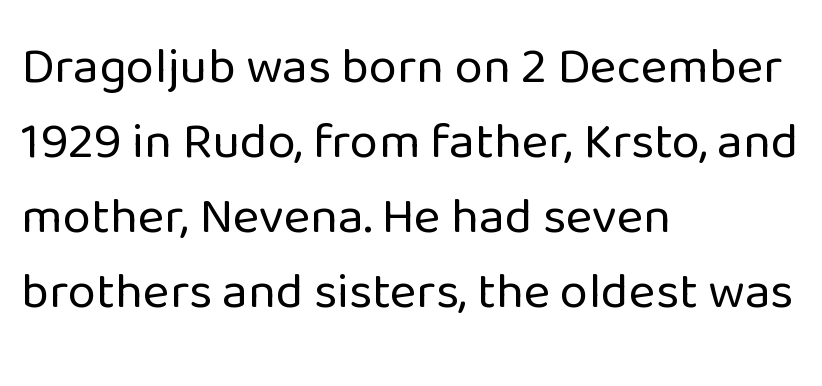
Q: Is the text bold? A: No.
Q: Is the text italic (slanted)? A: No, it is upright.
Q: Is the typeface a serif or a sans-serif typeface? A: Sans-serif.
Q: Is the text underlined? A: No.
Q: How is the paragraph aligned? A: Left-aligned.
Q: Is the spacing between letters normal or unusually wide? A: Normal.
Q: Is the spacing between lines tight, normal or loose? A: Normal.
Q: Width (condensed, normal, or wide)? A: Normal.
Q: Stroke contrast? A: Low.
Q: x-height? A: Medium.
Q: Monospaced? A: No.
